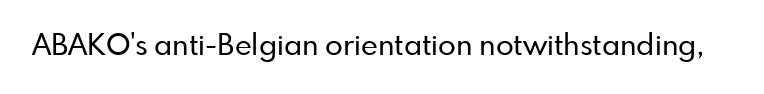
The image shows 29 px sans-serif type, upright; set normal letter spacing, not underlined; low stroke contrast and a small x-height.
